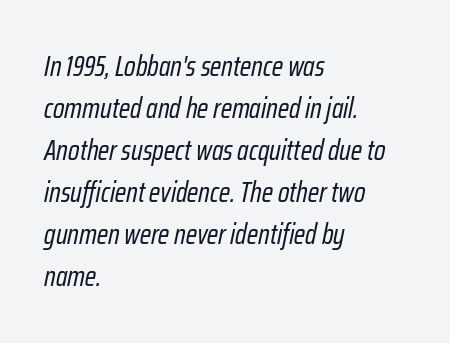
Q: Is the text bold? A: No.
Q: Is the text italic (slanted)? A: Yes, it leans right by about 12 degrees.
Q: Is the text underlined? A: No.
Q: How is the paragraph aligned? A: Left-aligned.
Q: Is the spacing between letters normal or unusually wide? A: Normal.
Q: Is the spacing between lines tight, normal or loose? A: Normal.
Q: Width (condensed, normal, or wide)? A: Condensed.
Q: Stroke contrast? A: Low.
Q: x-height? A: Medium.
Q: Monospaced? A: No.
